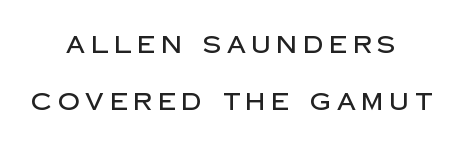
{"italic": "no", "underline": "no", "align": "center", "line_spacing": "loose", "line_spacing_ratio": 2.36, "letter_spacing": "wide", "letter_spacing_em": 0.24, "glyph_px": 24}
